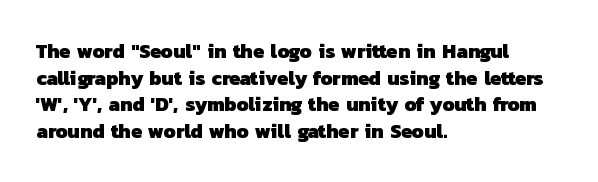
Its strokes are broad and dark, the hallmark of bold type. Short and long lines alike share a common starting point at left. How are the letters spaced? Ordinarily, with no added tracking. The gap between lines stays unmarked. Each new line begins a customary step beneath the previous one.
